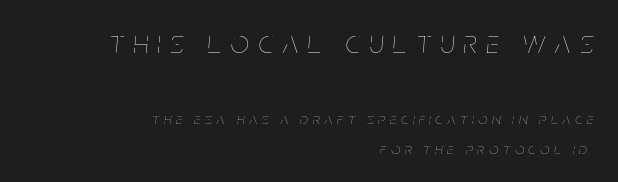
The text block is weighted toward the right margin, trailing off unevenly leftward. The specimen omits any rule beneath the text block's lines. Whoever set this made the first block the dominant, larger element. If you drew a line through each stem, it would be angled. This sample has the flowing, uneven cadence of proportional lettering.
